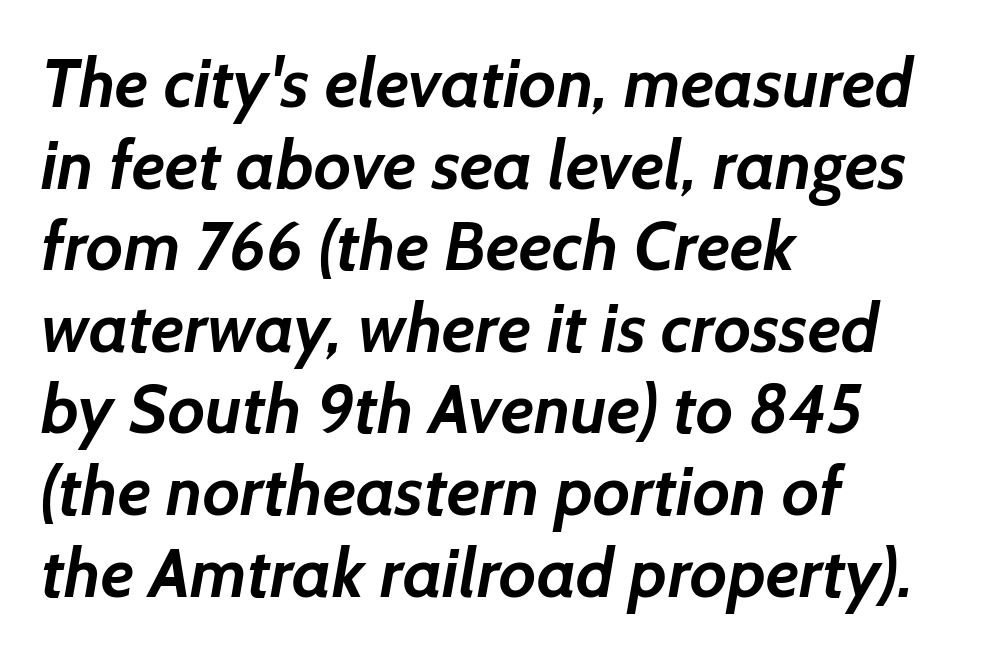
Varying glyph widths throughout — classic text-font behaviour. One-word summary of the alignment: left. Weight: bold. The font family rendered here belongs to the sans-serif group. The words here are not underlined.
